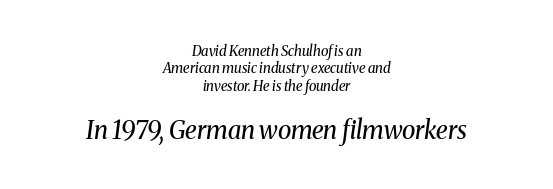
The image shows 25 px text type, italic (leaning right); set centered, normal line spacing (1.25x), normal letter spacing, not underlined; the second (bottom) block is 1.79x larger.
